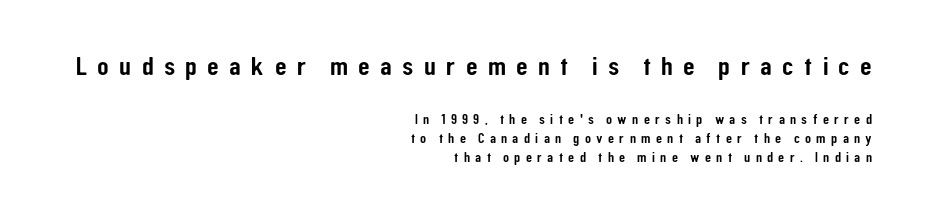
The image shows 27 px text type, upright; set right-aligned, normal line spacing (1.38x), unusually wide letter spacing (+0.38 em), not underlined; the first (top) block is 1.93x larger.
